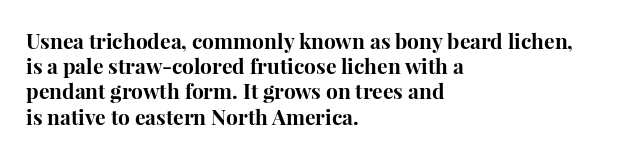
{"italic": "no", "bold": "yes", "underline": "no", "align": "left", "line_spacing_ratio": 1.2, "letter_spacing": "normal", "letter_spacing_em": 0.0, "glyph_px": 21}
